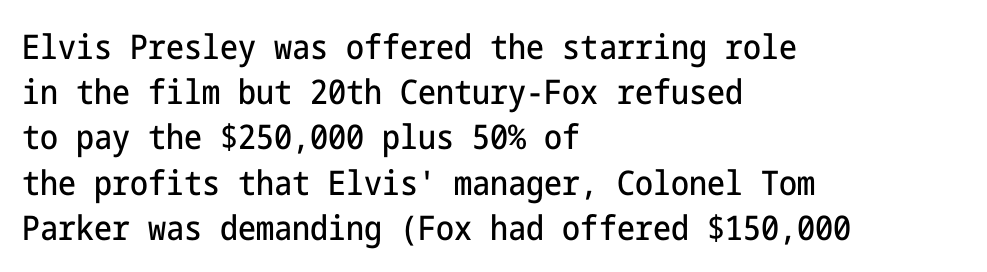
The image shows 34 px condensed sans-serif type, upright; set left-aligned, normal line spacing (1.33x), normal letter spacing, not underlined; low stroke contrast and a medium x-height.
